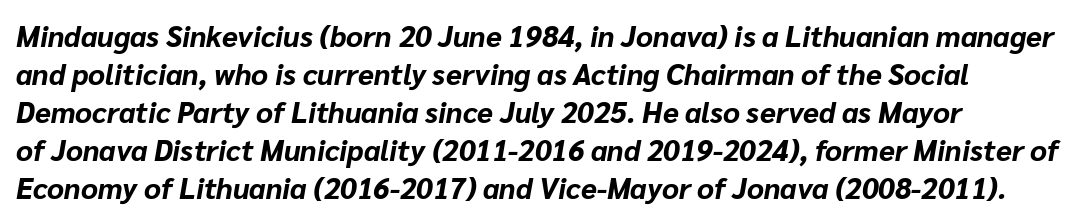
The image shows 29 px bold type, italic (leaning right); set left-aligned, normal line spacing (1.31x), normal letter spacing, not underlined; low stroke contrast and a medium x-height.
